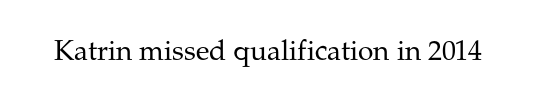
What stands out about the letter spacing? Nothing — it is the standard amount. Vertical strokes here are truly vertical. Anything drawn beneath the words? Only blank space. Is this a fixed-width face? No — the glyphs have proportional, varying widths. The characters display serif detailing at their extremities.
